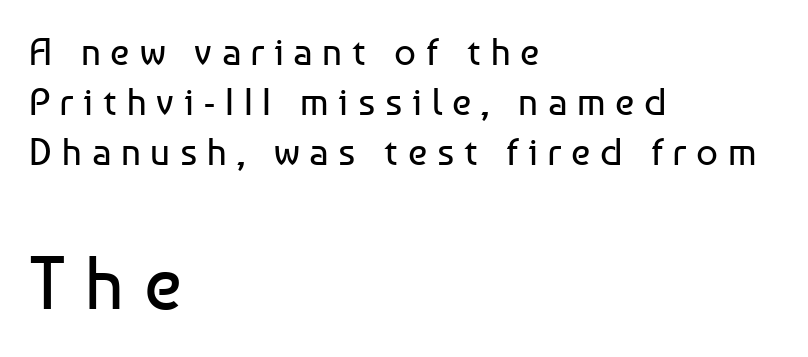
The image shows 75 px regular-weight sans-serif type, upright; set left-aligned, normal line spacing (1.31x), unusually wide letter spacing (+0.26 em), not underlined; the second (bottom) block is 1.97x larger; low stroke contrast and a medium x-height.
